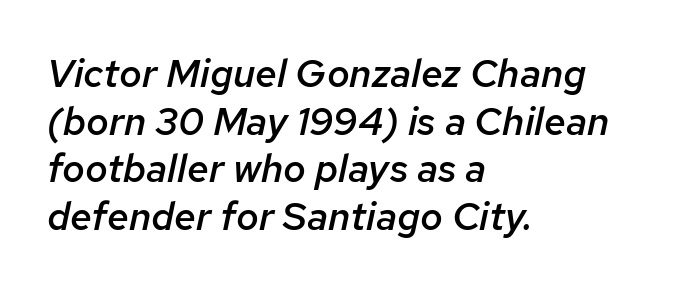
{"italic": "yes", "lean": "right", "slant_degrees": 12, "bold": "semi", "weight": "semibold", "width": "normal", "stroke_contrast": "low", "x_height": "medium", "monospaced": "no", "underline": "no", "align": "left", "line_spacing_ratio": 1.22, "letter_spacing": "normal", "letter_spacing_em": 0.0, "glyph_px": 39}
